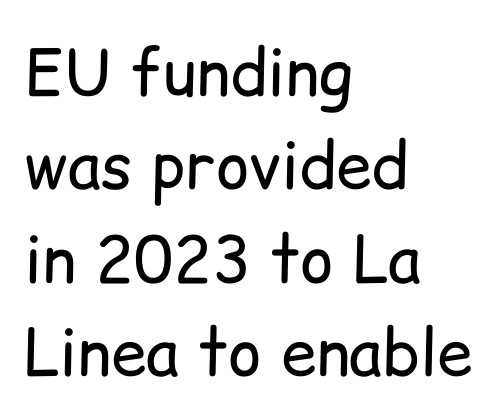
The type is set solid horizontally, with unmodified tracking. The words here are not underlined. This is the regular roman posture of the typeface. On a weight scale, this lands at 450 or below. Each letter keeps its own natural width here, so spacing adapts to shape. The space between consecutive lines is moderate.
